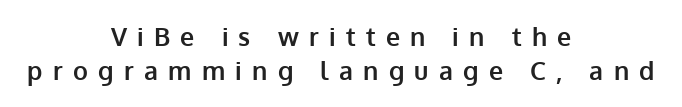
The image shows 25 px bold type, upright; set centered, normal line spacing (1.38x), unusually wide letter spacing (+0.41 em), not underlined.
